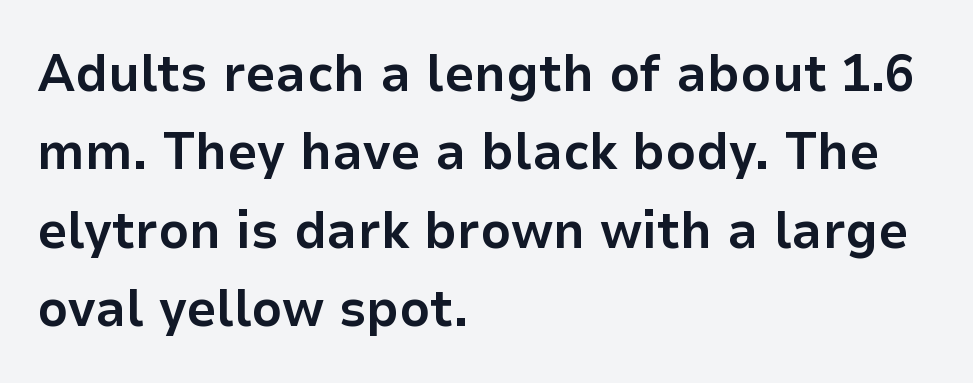
The image shows 53 px bold sans-serif type, upright; set left-aligned, normal line spacing (1.48x), normal letter spacing, not underlined; low stroke contrast and a medium x-height.
